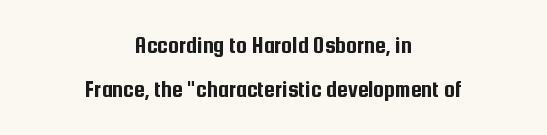
The image shows 24 px text type, upright; set centered, line spacing 1.84x, normal letter spacing, not underlined.
